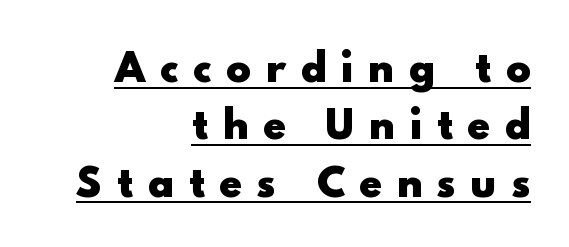
The image shows 37 px heavy sans-serif type, upright; set right-aligned, normal line spacing (1.55x), unusually wide letter spacing (+0.42 em), underlined; a small x-height.
